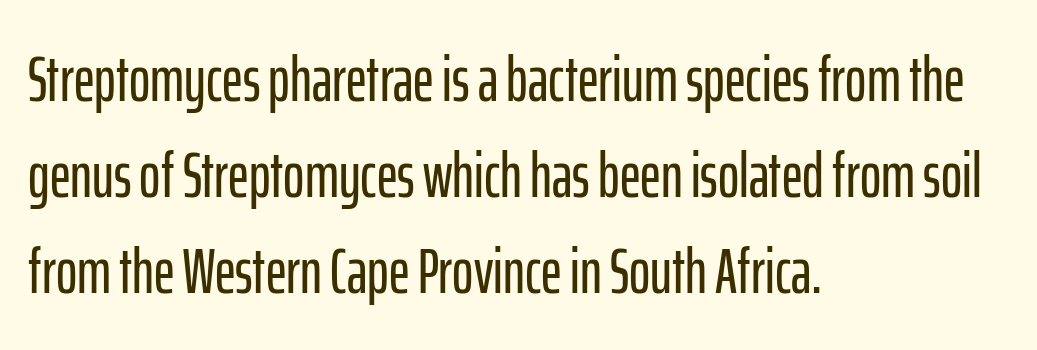
The image shows 64 px condensed sans-serif type, upright; set left-aligned, normal line spacing (1.5x), normal letter spacing, not underlined; low stroke contrast and a medium x-height.
